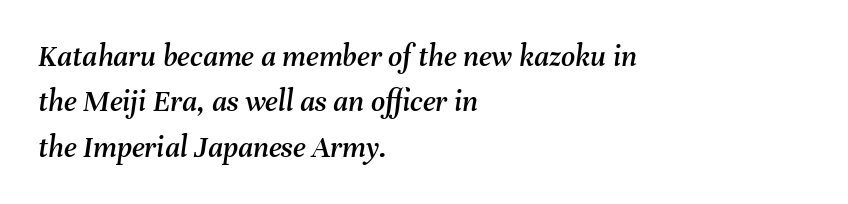
The image shows 31 px text type, italic (leaning right); set left-aligned, normal line spacing (1.46x), normal letter spacing, not underlined; medium stroke contrast and a medium x-height.
